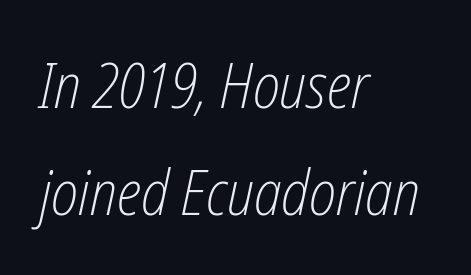
Proportional: the letters do not fall into vertical columns. The passage shown has conventional tracking throughout. The letters are slanted; this is an italic face. The designer left line spacing at the default. Each row of text sits above clean, open space.
